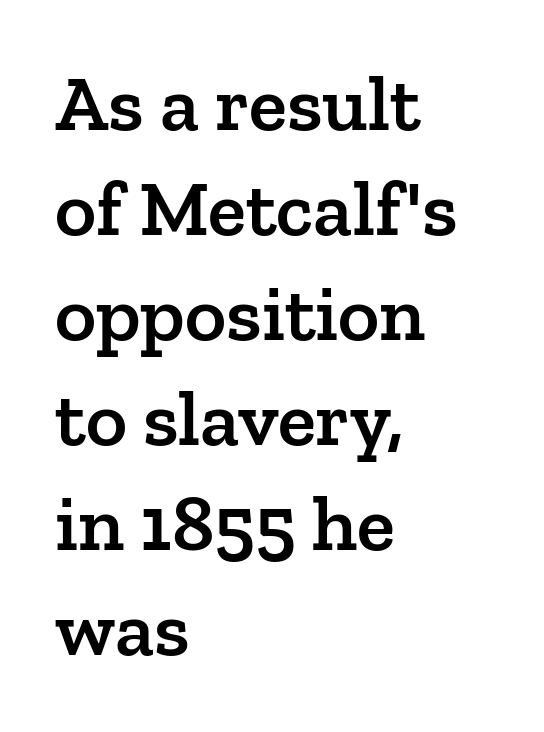
{"serif": "yes", "italic": "no", "bold": "semi", "weight": "semibold", "width": "normal", "stroke_contrast": "low", "x_height": "medium", "monospaced": "no", "underline": "no", "align": "left", "line_spacing": "normal", "line_spacing_ratio": 1.33, "letter_spacing": "normal", "letter_spacing_em": 0.0, "glyph_px": 79}
